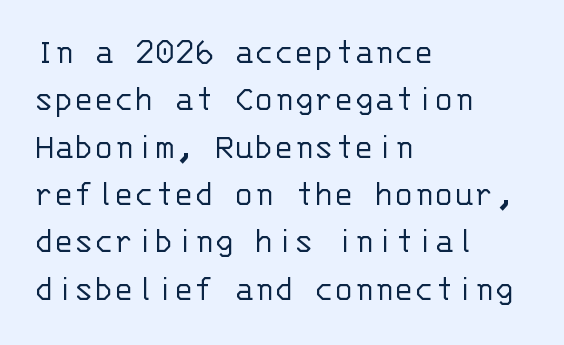
{"serif": "no", "italic": "no", "bold": "no", "weight": "light", "width": "normal", "stroke_contrast": "low", "x_height": "large", "monospaced": "yes", "underline": "no", "align": "left", "line_spacing": "normal", "line_spacing_ratio": 1.28, "letter_spacing": "normal", "letter_spacing_em": 0.0, "glyph_px": 37}
